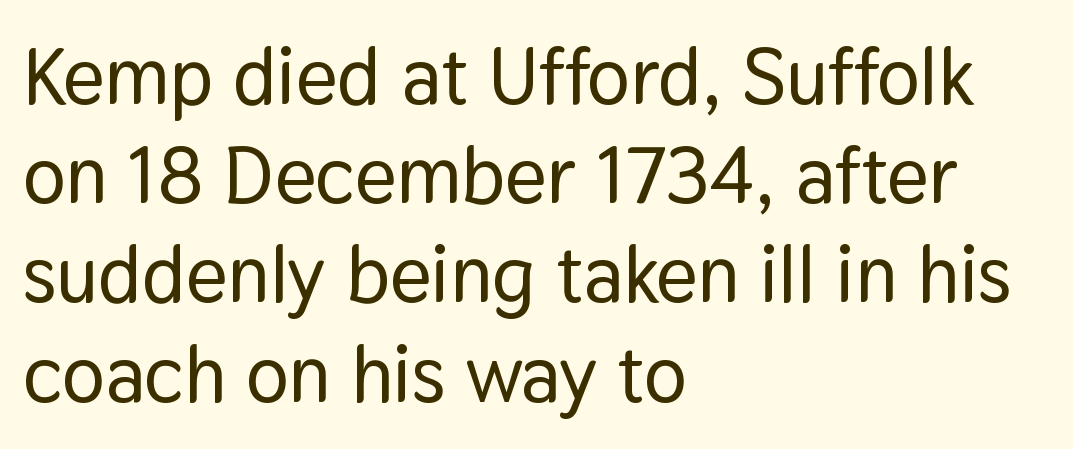
Q: Is the text italic (slanted)? A: No, it is upright.
Q: Is the typeface a serif or a sans-serif typeface? A: Sans-serif.
Q: Is the text underlined? A: No.
Q: How is the paragraph aligned? A: Left-aligned.
Q: Is the spacing between letters normal or unusually wide? A: Normal.
Q: Width (condensed, normal, or wide)? A: Normal.
Q: Stroke contrast? A: Low.
Q: x-height? A: Medium.
Q: Monospaced? A: No.
